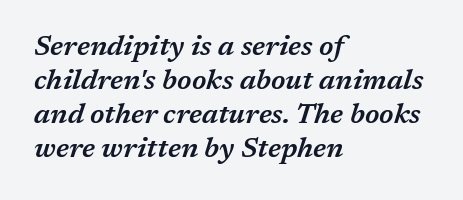
A bare baseline throughout the passage. Tall strokes in this sample are angled rather than plumb. Varying glyph widths throughout — classic text-font behaviour. Typographic density is moderately raised because the face is semibold.
